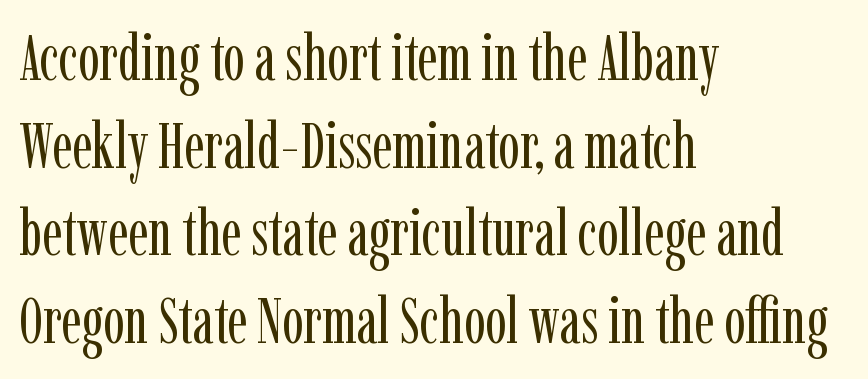
Typographically, this falls in the serif category. Teacher's note: observe the even left margin — that is flush-left alignment. The passage shown stacks its lines at a standard gap. Spacing verdict: proportional, widths tailored to each character. No extra ink here — the face is not bold.
